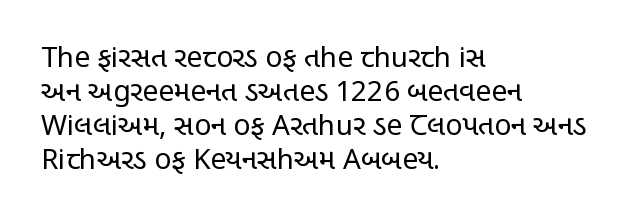
Vertical strokes here are truly vertical. Heft: none added — not bold. Here the designer chose a conventional face with non-uniform glyph widths. There is no visible air inserted between adjacent glyphs. Regarding serifs, this sample does without them. Underline: absent.
